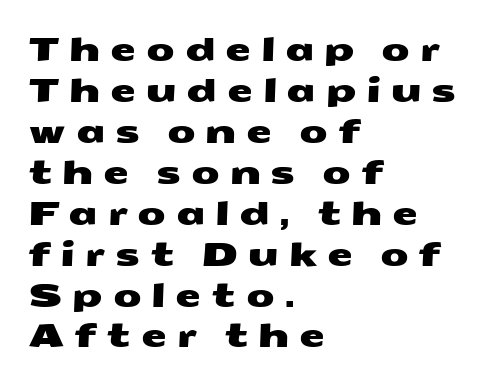
This sample uses expanded letter spacing, leaving extra air between glyphs. Left-aligned paragraph, ragged on the right. Bare-footed words on every line. What kind of face is this? One without serifs — a sans.
